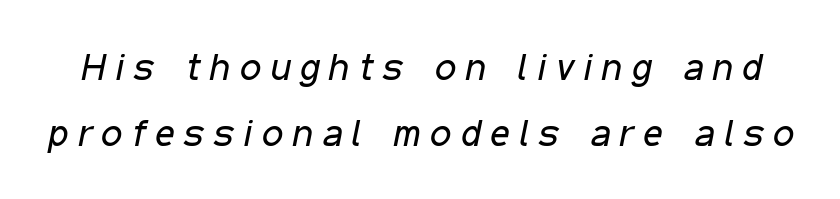
You could not count columns in this text — the font is proportionally spaced. Each row of text sits above clean, open space. This sample uses an oblique cut, with every glyph tilted off the vertical. In terms of letterspacing, this is a distinctly airy, spread setting.
